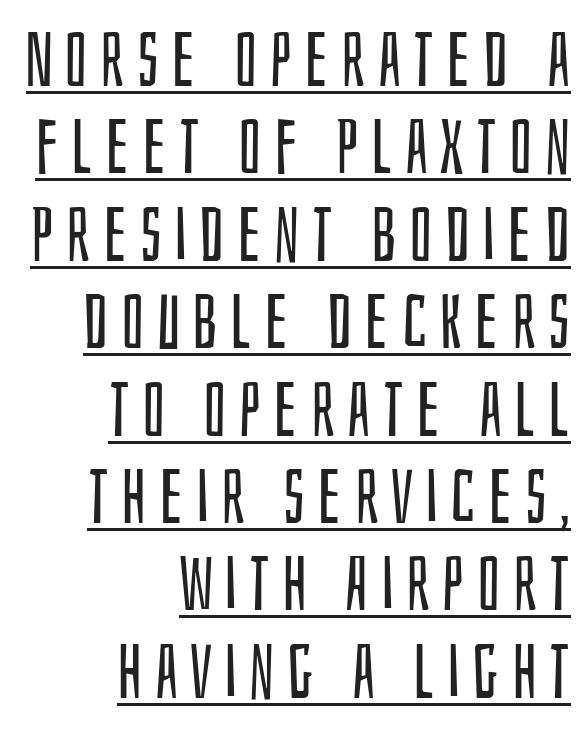
{"serif": "no", "italic": "no", "bold": "no", "weight": "regular", "width": "condensed", "stroke_contrast": "low", "x_height": "large", "monospaced": "no", "underline": "yes", "align": "right", "line_spacing": "tight", "line_spacing_ratio": 1.15, "glyph_px": 76}
